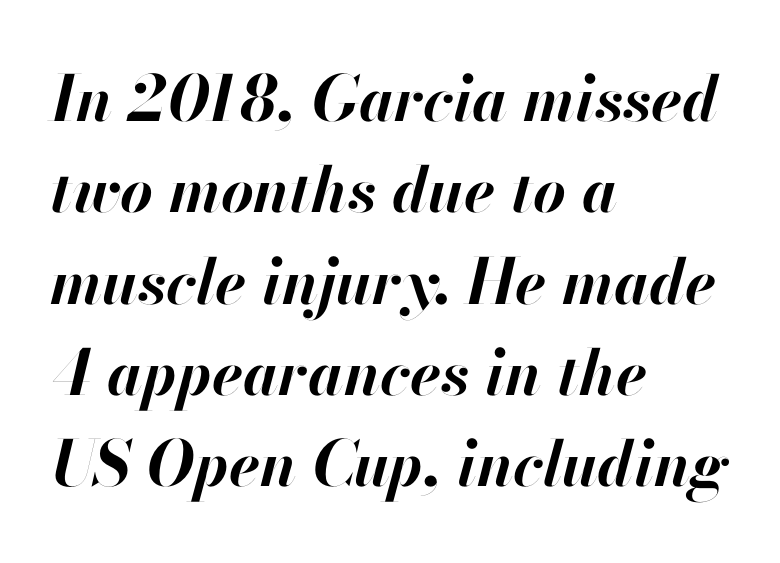
The image shows 63 px bold type, italic (leaning right); set left-aligned, normal line spacing (1.45x), normal letter spacing, not underlined; high stroke contrast and a small x-height.
